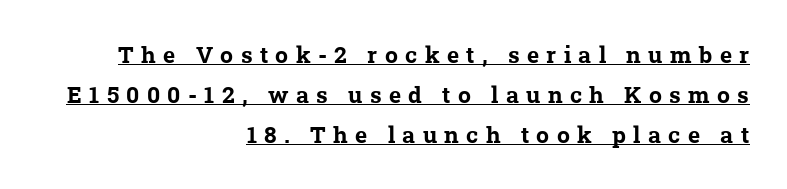
The image shows 23 px bold type; set right-aligned, line spacing 1.74x, unusually wide letter spacing (+0.32 em), underlined.
